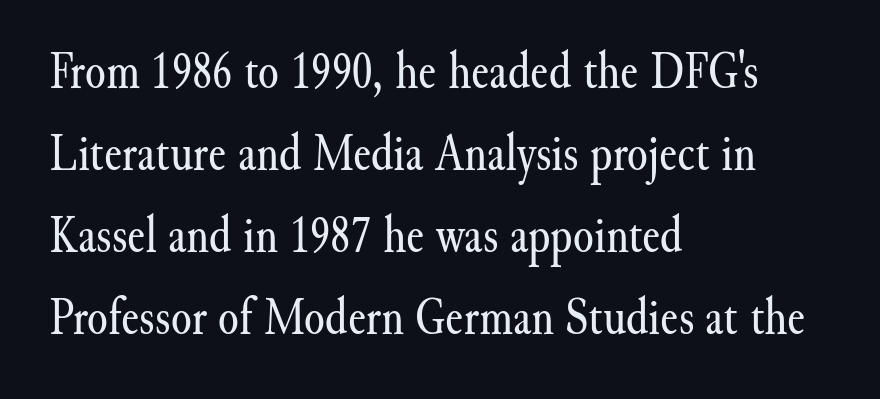
Q: Is the text bold? A: No.
Q: Is the text italic (slanted)? A: No, it is upright.
Q: Is the typeface a serif or a sans-serif typeface? A: Serif.
Q: Is the text underlined? A: No.
Q: How is the paragraph aligned? A: Left-aligned.
Q: Is the spacing between letters normal or unusually wide? A: Normal.
Q: Is the spacing between lines tight, normal or loose? A: Normal.
Q: Width (condensed, normal, or wide)? A: Normal.
Q: Stroke contrast? A: Medium.
Q: x-height? A: Small.
Q: Monospaced? A: No.
